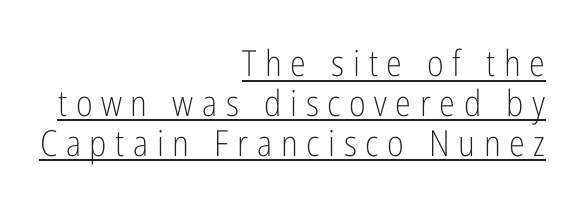
{"serif": "no", "italic": "no", "bold": "no", "weight": "light", "width": "condensed", "stroke_contrast": "low", "x_height": "medium", "monospaced": "no", "underline": "yes", "align": "right", "line_spacing": "tight", "line_spacing_ratio": 1.11, "letter_spacing": "wide", "letter_spacing_em": 0.24, "glyph_px": 36}
